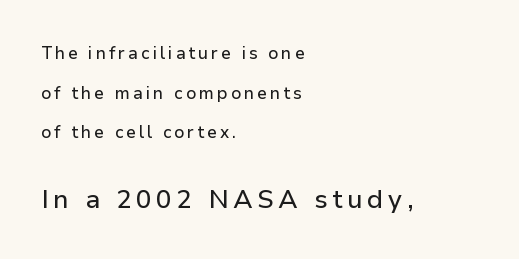
{"italic": "no", "underline": "no", "align": "left", "line_spacing": "loose", "line_spacing_ratio": 2.33, "larger_block": "second", "size_ratio": 1.53, "glyph_px": 26}
